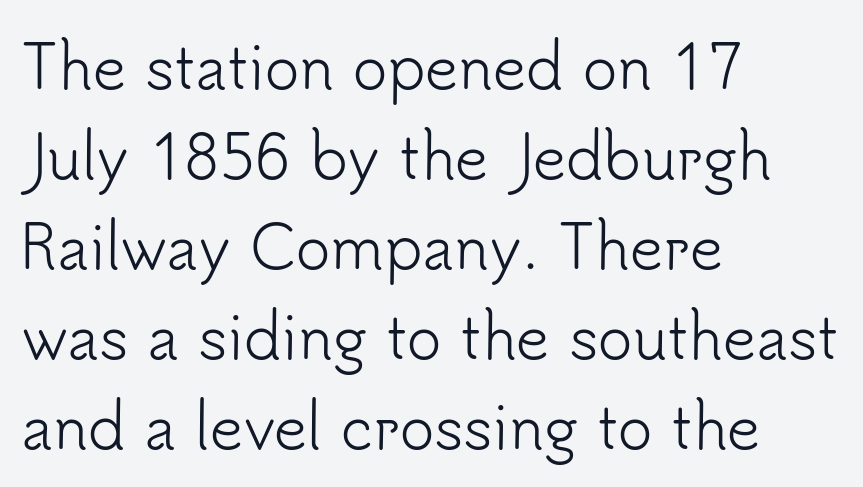
Does the type have serifs? No, each stem ends abruptly. A typesetter would call this leading conventional body-copy spacing. Caption: multi-line text, flush left, ragged right. Each letter keeps its own natural width here, so spacing adapts to shape.
